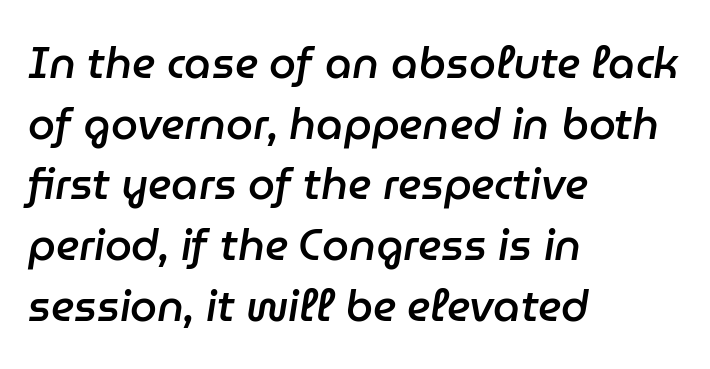
Does the lettering tilt? It does — this is italic. Plain, unruled lines of type. Layout note: lines flush left. The rendering uses natural spacing where letterforms have individual widths.
